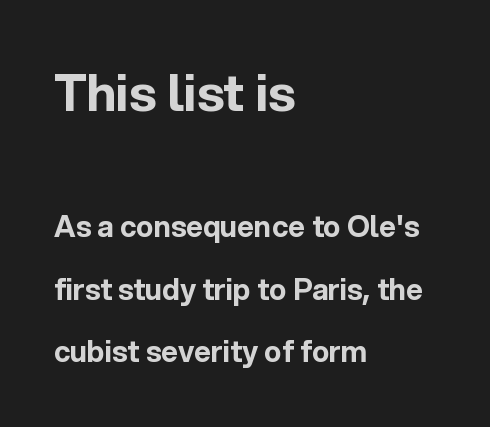
The image shows 51 px bold sans-serif type, upright; set left-aligned, loose line spacing (2.16x), normal letter spacing, not underlined; the first (top) block is 1.76x larger; a medium x-height.
